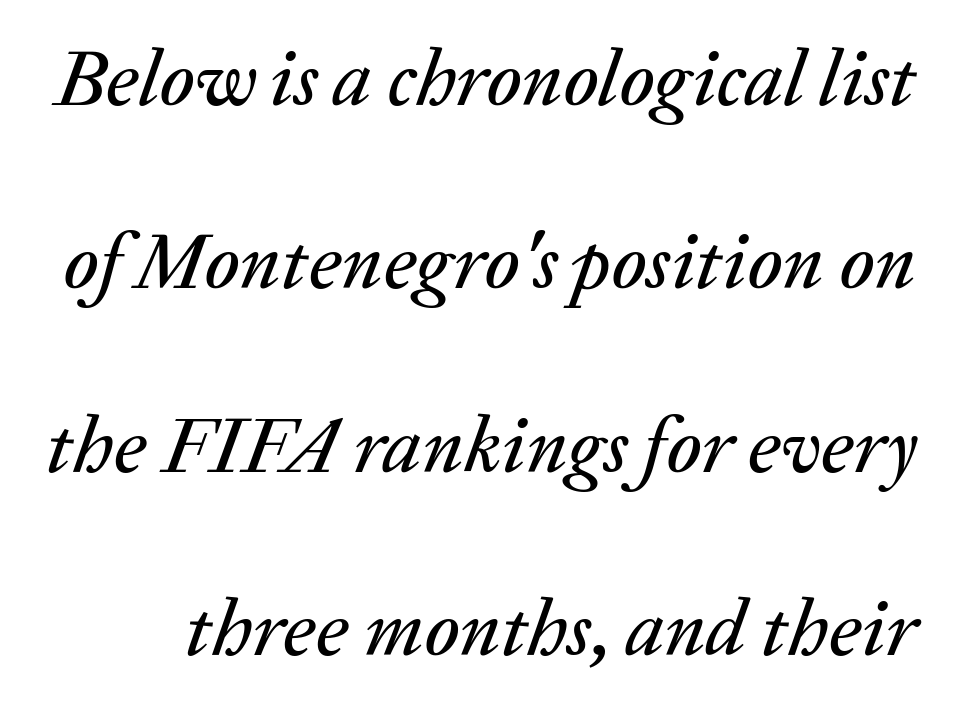
The image shows 79 px text type, italic (leaning right); set loose line spacing (2.32x), normal letter spacing, not underlined; low stroke contrast and a medium x-height.
